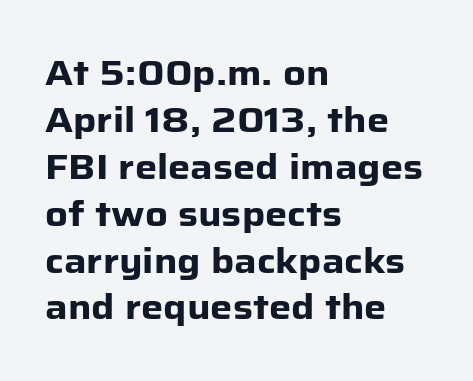
The image shows 35 px heavy sans-serif type, upright; set left-aligned, normal line spacing (1.34x), normal letter spacing, not underlined; low stroke contrast and a medium x-height.
